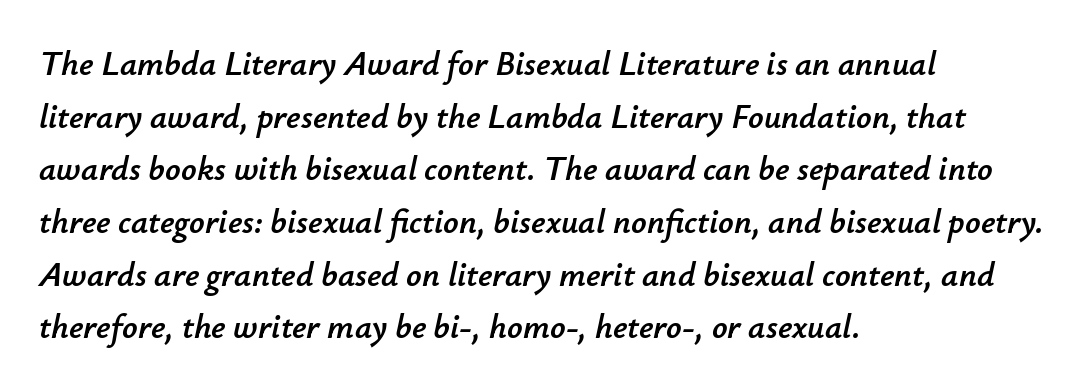
Q: Is the text italic (slanted)? A: Yes, it leans right by about 12 degrees.
Q: Is the text underlined? A: No.
Q: How is the paragraph aligned? A: Left-aligned.
Q: Is the spacing between letters normal or unusually wide? A: Normal.
Q: Is the spacing between lines tight, normal or loose? A: Normal.
Q: Width (condensed, normal, or wide)? A: Normal.
Q: Stroke contrast? A: Low.
Q: x-height? A: Small.
Q: Monospaced? A: No.
